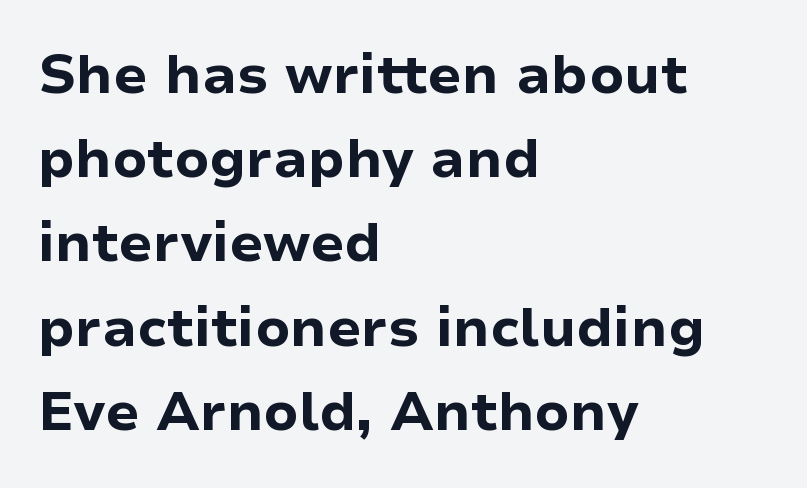
{"serif": "no", "italic": "no", "bold": "yes", "weight": "bold", "width": "normal", "stroke_contrast": "low", "x_height": "medium", "monospaced": "no", "underline": "no", "align": "left", "line_spacing": "normal", "line_spacing_ratio": 1.56, "letter_spacing": "normal", "letter_spacing_em": 0.0, "glyph_px": 54}
